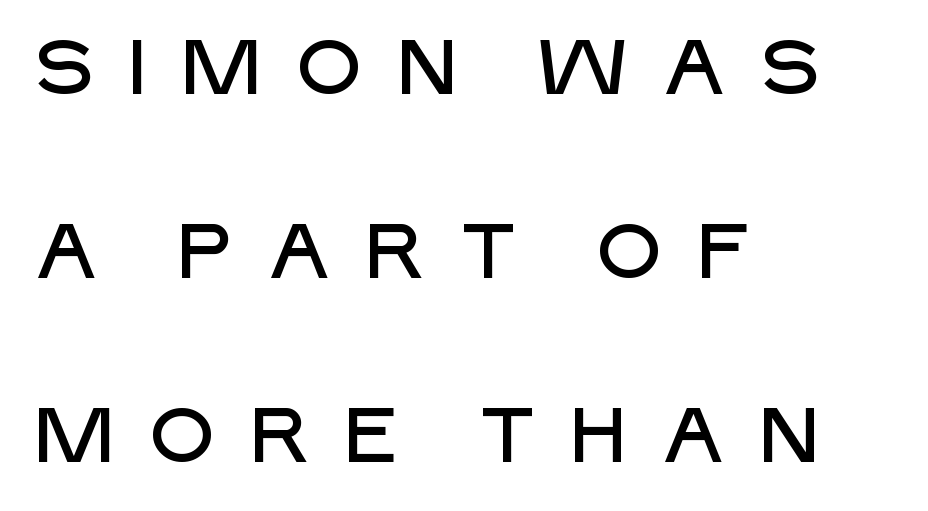
Q: Is the text italic (slanted)? A: No, it is upright.
Q: Is the typeface a serif or a sans-serif typeface? A: Sans-serif.
Q: Is the text underlined? A: No.
Q: How is the paragraph aligned? A: Left-aligned.
Q: Is the spacing between letters normal or unusually wide? A: Unusually wide.
Q: Is the spacing between lines tight, normal or loose? A: Loose.
Q: Width (condensed, normal, or wide)? A: Normal.
Q: Stroke contrast? A: Low.
Q: x-height? A: Large.
Q: Monospaced? A: No.
